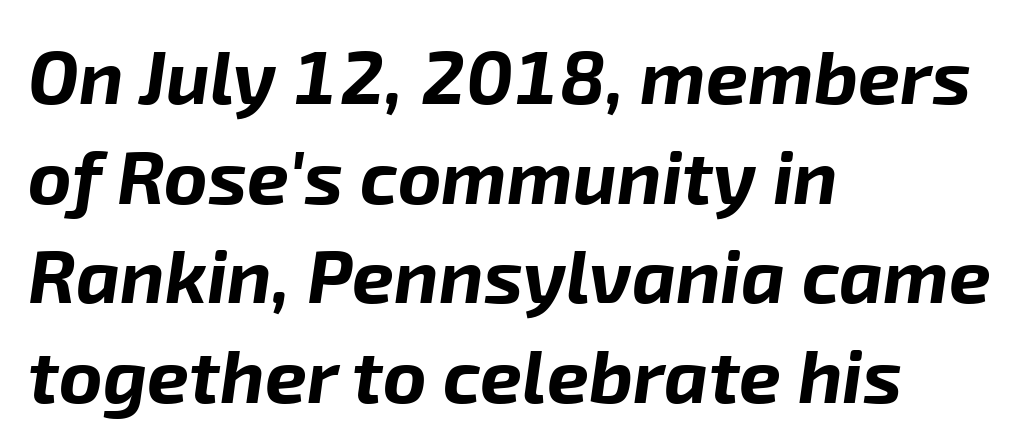
The image shows 75 px bold type, italic (leaning right); set left-aligned, normal line spacing (1.33x), normal letter spacing, not underlined; low stroke contrast and a medium x-height.
